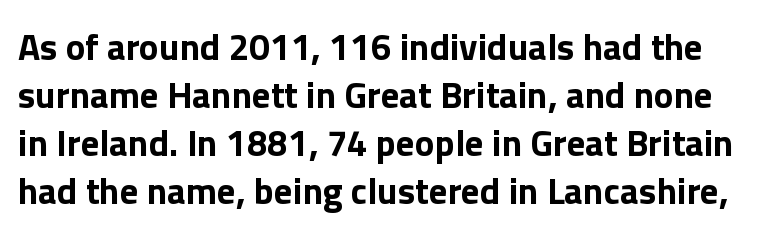
The image shows 37 px bold sans-serif type, upright; set normal line spacing (1.3x), normal letter spacing, not underlined; low stroke contrast and a medium x-height.
